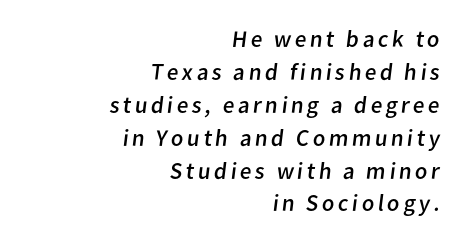
Q: Is the text bold? A: No.
Q: Is the text underlined? A: No.
Q: How is the paragraph aligned? A: Right-aligned.
Q: Is the spacing between lines tight, normal or loose? A: Normal.
